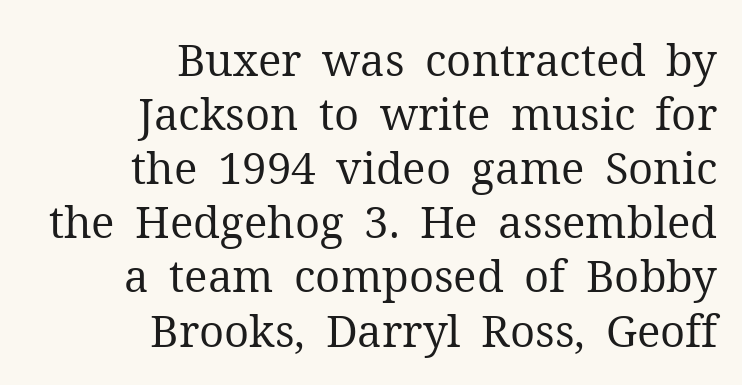
The text block is weighted toward the right margin, trailing off unevenly leftward. Type style note: has serifs. Quick note: not italic, upright. A light-to-regular cut is what we see here. The glyphs are unaccompanied by any horizontal stroke below them.
